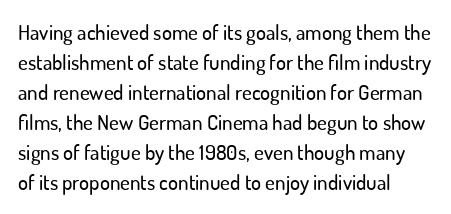
The image shows 21 px text type, upright; set left-aligned, normal line spacing (1.43x), normal letter spacing, not underlined.
